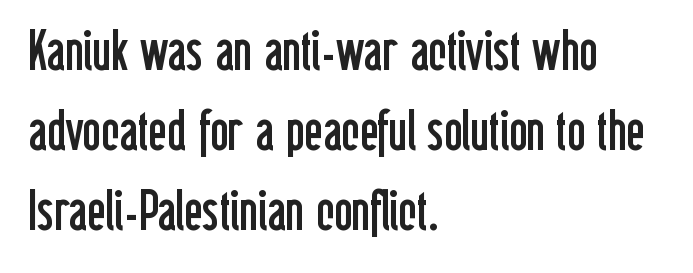
{"serif": "no", "italic": "no", "bold": "no", "weight": "regular", "width": "condensed", "stroke_contrast": "low", "x_height": "medium", "monospaced": "no", "underline": "no", "align": "left", "line_spacing": "normal", "line_spacing_ratio": 1.43, "letter_spacing": "normal", "letter_spacing_em": 0.0, "glyph_px": 56}
